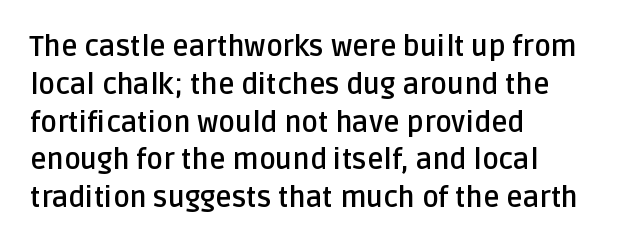
The designer went with a sans here, leaving each stem footless. Vertical strokes here are truly vertical. A classic flush-left, rag-right setting is used for this passage. Compared with typical paragraphs, the rows here are spaced about the same. Heavy-handed strokes throughout: this text is bold. Observe the ordinary spacing: letters are neighbours, not strangers.
